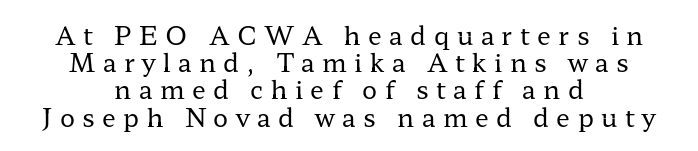
{"italic": "no", "bold": "no", "underline": "no", "align": "center", "line_spacing": "tight", "line_spacing_ratio": 1.09, "letter_spacing": "wide", "letter_spacing_em": 0.3, "glyph_px": 25}
